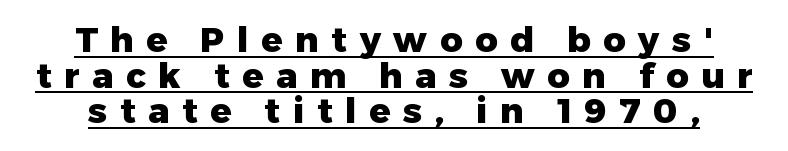
{"serif": "no", "italic": "no", "bold": "yes", "weight": "heavy", "width": "normal", "stroke_contrast": "low", "x_height": "medium", "monospaced": "no", "underline": "yes", "align": "center", "line_spacing": "tight", "line_spacing_ratio": 1.02, "letter_spacing": "wide", "letter_spacing_em": 0.36, "glyph_px": 35}
